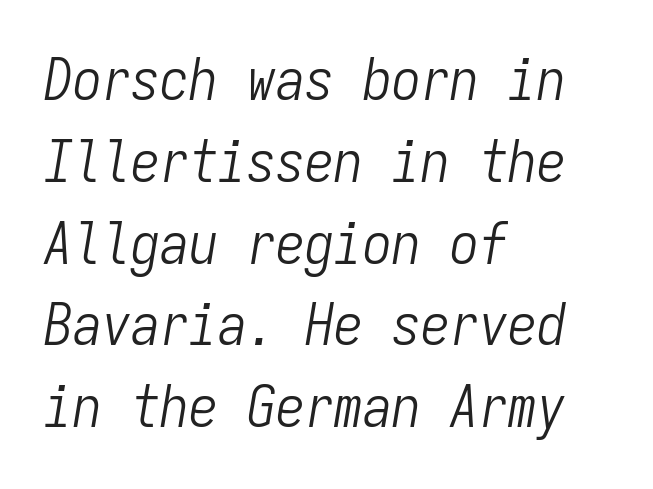
Q: Is the text bold? A: No.
Q: Is the text italic (slanted)? A: Yes, it leans right by about 9 degrees.
Q: Is the text underlined? A: No.
Q: How is the paragraph aligned? A: Left-aligned.
Q: Is the spacing between letters normal or unusually wide? A: Normal.
Q: Is the spacing between lines tight, normal or loose? A: Normal.
Q: Width (condensed, normal, or wide)? A: Condensed.
Q: Stroke contrast? A: Low.
Q: x-height? A: Medium.
Q: Monospaced? A: Yes.
